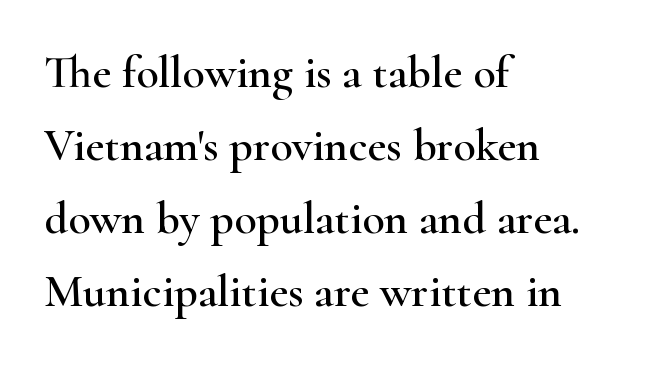
{"serif": "yes", "italic": "no", "width": "wide", "stroke_contrast": "high", "x_height": "small", "monospaced": "no", "underline": "no", "align": "left", "line_spacing": "normal", "line_spacing_ratio": 1.59, "letter_spacing": "normal", "letter_spacing_em": 0.0, "glyph_px": 46}
